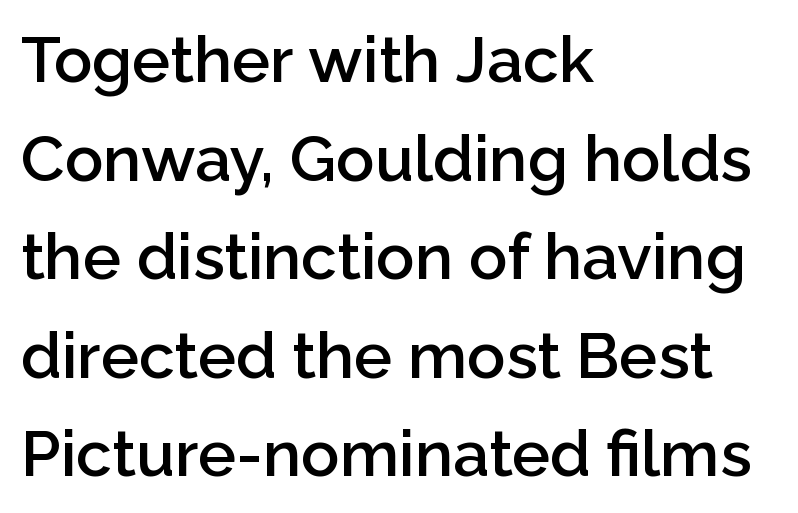
The image shows 64 px semibold sans-serif type, upright; set left-aligned, normal line spacing (1.54x), normal letter spacing, not underlined; low stroke contrast and a medium x-height.
